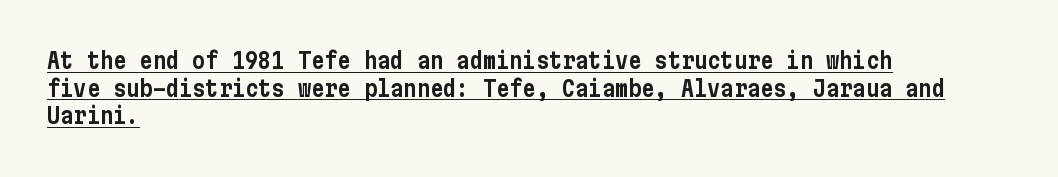
{"italic": "no", "underline": "yes", "align": "left", "line_spacing": "normal", "line_spacing_ratio": 1.26, "letter_spacing": "normal", "letter_spacing_em": 0.0, "glyph_px": 22}
